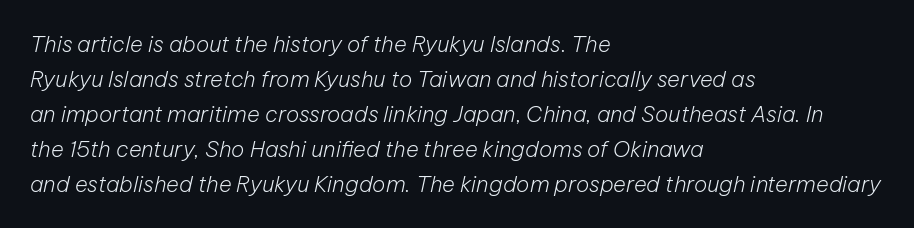
{"italic": "yes", "lean": "right", "slant_degrees": 12, "bold": "no", "underline": "no", "align": "left", "line_spacing": "normal", "line_spacing_ratio": 1.59, "letter_spacing": "normal", "letter_spacing_em": 0.0, "glyph_px": 22}
